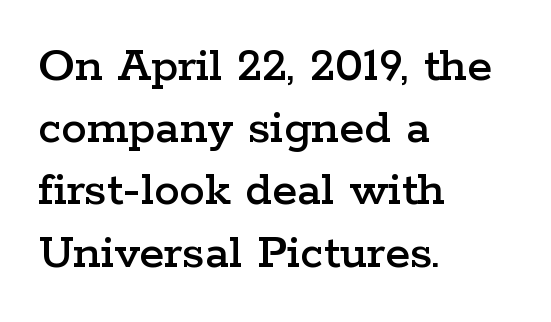
No italicization has been applied; the sample stays upright. The string is rendered with underlining switched off. Letterform terminals end in serifs throughout the passage. The letters sit at their default tracking, neither squeezed nor spread.
